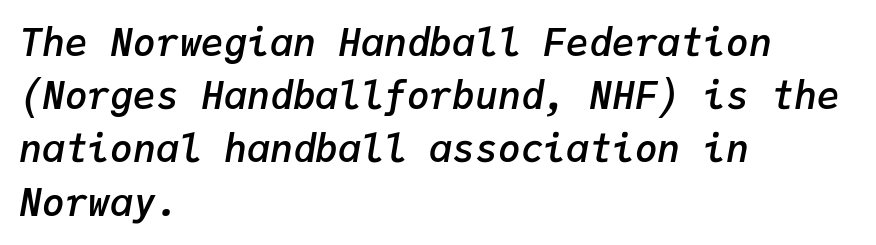
Rule under the text: the space is simply empty. The lettering tilts uniformly, giving the passage an italic look. Do the characters align in a grid? Yes, the font is monospaced. Typeset ragged right — the left edge is the straight one.
